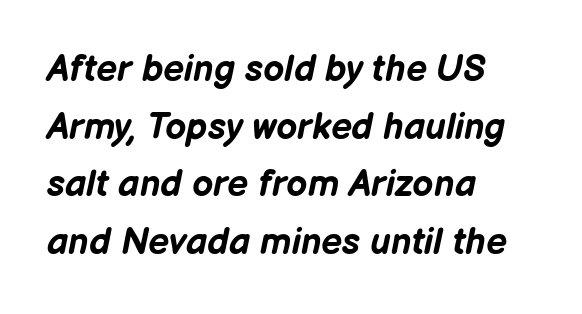
Q: Is the text bold? A: Yes.
Q: Is the text italic (slanted)? A: Yes, it leans right by about 12 degrees.
Q: Is the text underlined? A: No.
Q: How is the paragraph aligned? A: Left-aligned.
Q: Is the spacing between letters normal or unusually wide? A: Normal.
Q: Is the spacing between lines tight, normal or loose? A: Normal.
Q: Width (condensed, normal, or wide)? A: Normal.
Q: Stroke contrast? A: Low.
Q: x-height? A: Medium.
Q: Monospaced? A: No.
